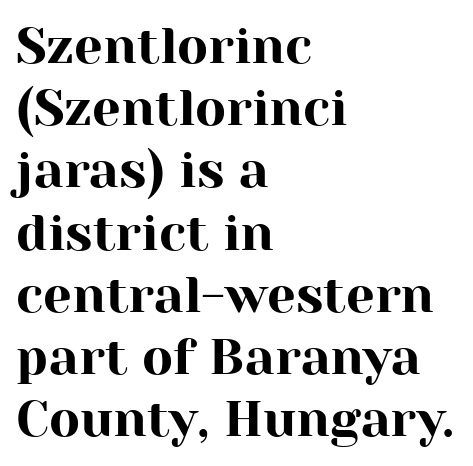
Q: Is the text italic (slanted)? A: No, it is upright.
Q: Is the typeface a serif or a sans-serif typeface? A: Serif.
Q: Is the text underlined? A: No.
Q: How is the paragraph aligned? A: Left-aligned.
Q: Is the spacing between letters normal or unusually wide? A: Normal.
Q: Width (condensed, normal, or wide)? A: Normal.
Q: Stroke contrast? A: High.
Q: x-height? A: Medium.
Q: Monospaced? A: No.
